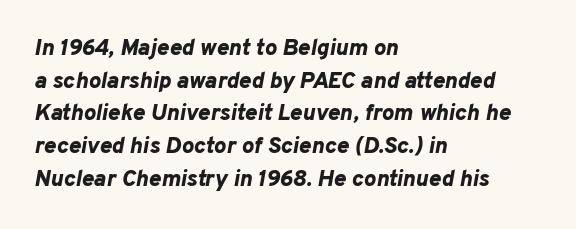
The image shows 23 px bold type, italic (leaning right); set left-aligned, normal line spacing (1.42x), normal letter spacing, not underlined.
